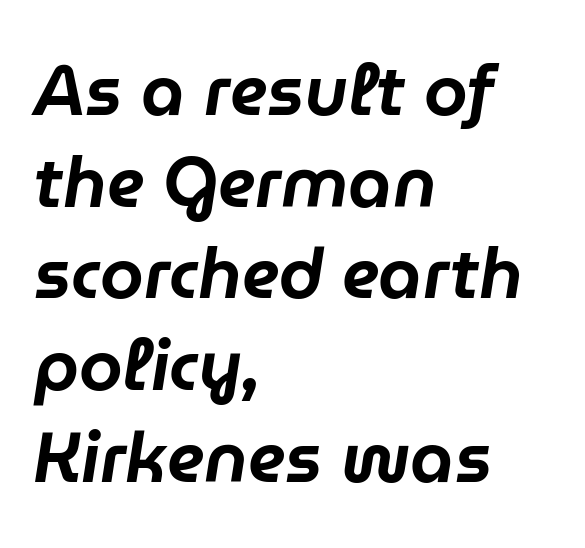
{"italic": "yes", "lean": "right", "slant_degrees": 9, "width": "normal", "stroke_contrast": "low", "x_height": "medium", "monospaced": "no", "underline": "no", "align": "left", "line_spacing": "normal", "line_spacing_ratio": 1.31, "letter_spacing": "normal", "letter_spacing_em": 0.0, "glyph_px": 70}
